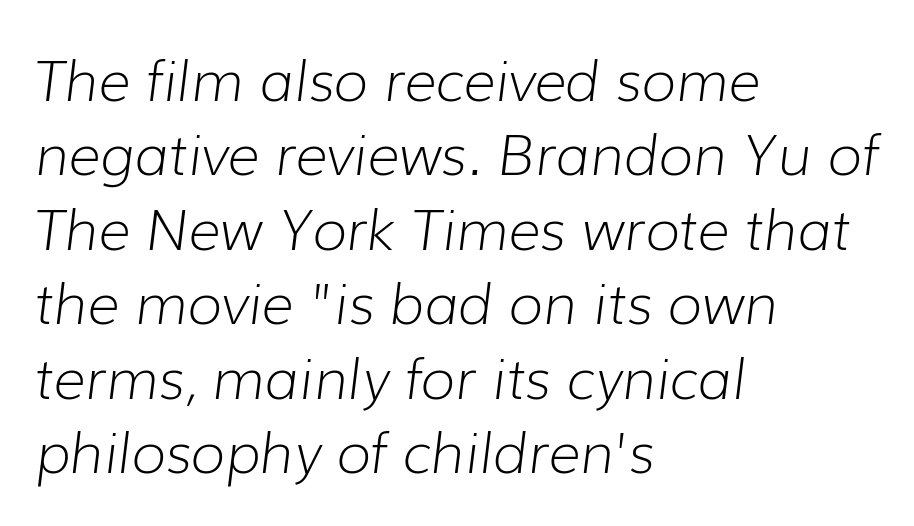
{"italic": "yes", "lean": "right", "slant_degrees": 7, "bold": "no", "weight": "light", "width": "normal", "stroke_contrast": "low", "x_height": "medium", "monospaced": "no", "underline": "no", "align": "left", "line_spacing": "normal", "line_spacing_ratio": 1.33, "letter_spacing": "normal", "letter_spacing_em": 0.0, "glyph_px": 56}
